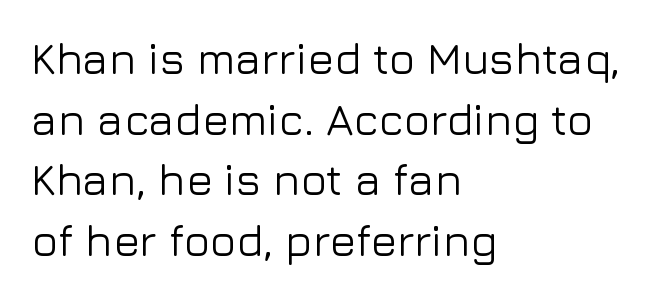
{"serif": "no", "italic": "no", "width": "normal", "stroke_contrast": "low", "x_height": "medium", "monospaced": "no", "underline": "no", "align": "left", "line_spacing": "normal", "line_spacing_ratio": 1.38, "letter_spacing": "normal", "letter_spacing_em": 0.0, "glyph_px": 44}
